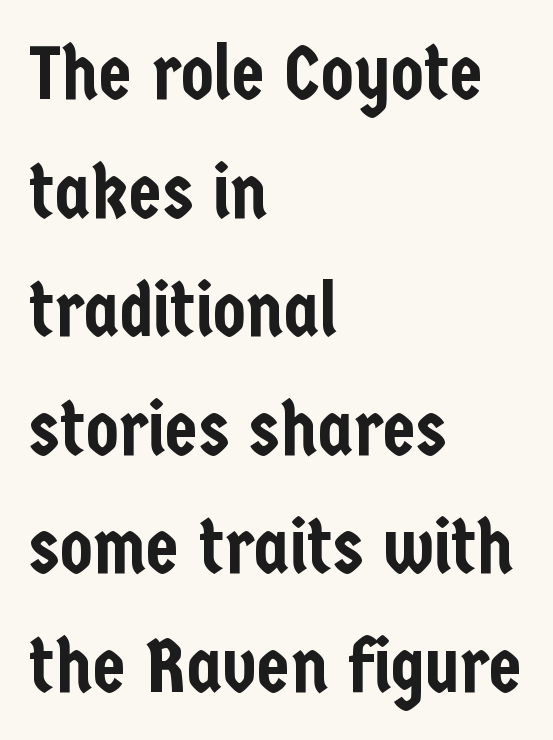
{"serif": "no", "italic": "no", "width": "condensed", "stroke_contrast": "low", "x_height": "medium", "monospaced": "no", "underline": "no", "align": "left", "line_spacing": "normal", "line_spacing_ratio": 1.56, "letter_spacing": "normal", "letter_spacing_em": 0.0, "glyph_px": 76}
